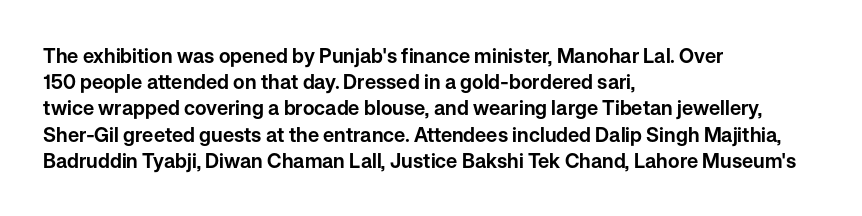
{"italic": "no", "underline": "no", "align": "left", "line_spacing": "normal", "line_spacing_ratio": 1.31, "letter_spacing": "normal", "letter_spacing_em": 0.0, "glyph_px": 20}
